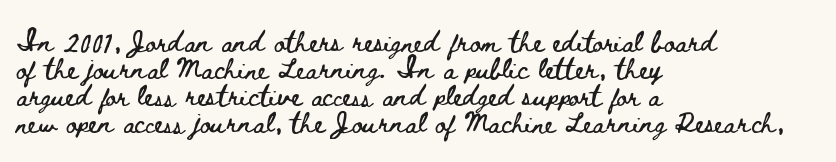
Q: Is the text underlined? A: No.
Q: How is the paragraph aligned? A: Left-aligned.
Q: Is the spacing between letters normal or unusually wide? A: Normal.
Q: Is the spacing between lines tight, normal or loose? A: Normal.
